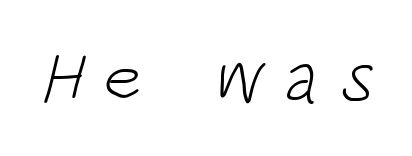
The image shows 73 px light, condensed sans-serif type; set unusually wide letter spacing (+0.26 em), not underlined; low stroke contrast and a large x-height.
